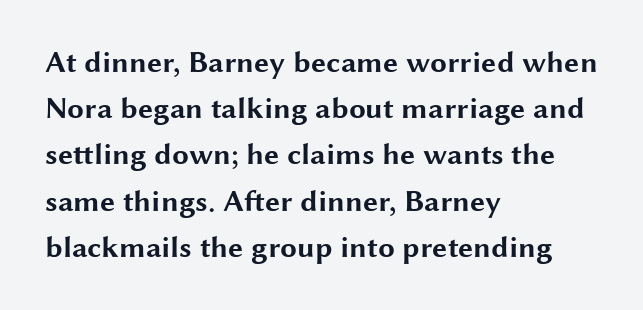
{"serif": "no", "italic": "no", "bold": "yes", "weight": "bold", "width": "wide", "stroke_contrast": "medium", "x_height": "medium", "monospaced": "no", "underline": "no", "align": "left", "line_spacing": "normal", "line_spacing_ratio": 1.54, "letter_spacing": "normal", "letter_spacing_em": 0.0, "glyph_px": 30}
